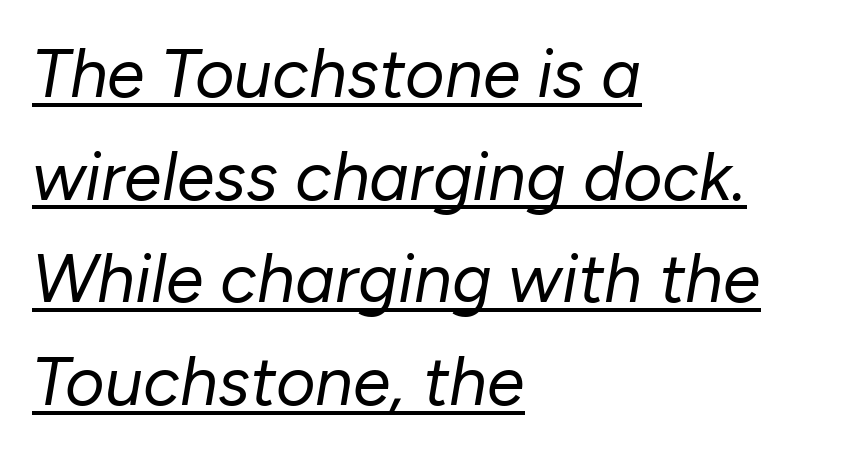
Students, observe: this is what conventionally led text looks like. Tracking value appears to be zero — textbook default spacing. This is oblique type, the kind used for emphasis or titles. The compositor pushed each line to the left boundary. Character widths vary here, with narrow letters taking less room than wide ones.
